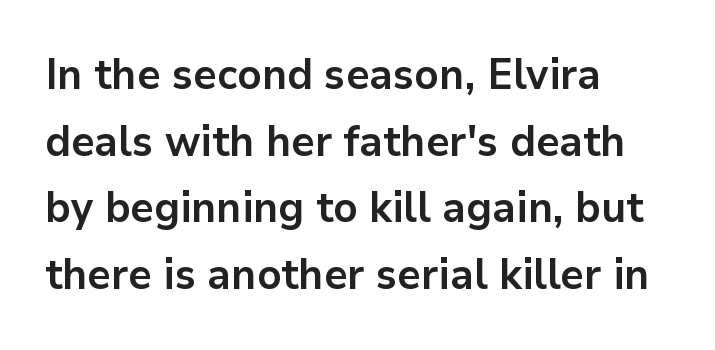
{"serif": "no", "italic": "no", "bold": "yes", "weight": "bold", "width": "normal", "stroke_contrast": "low", "x_height": "medium", "monospaced": "no", "underline": "no", "align": "left", "line_spacing": "normal", "line_spacing_ratio": 1.55, "letter_spacing": "normal", "letter_spacing_em": 0.0, "glyph_px": 43}
